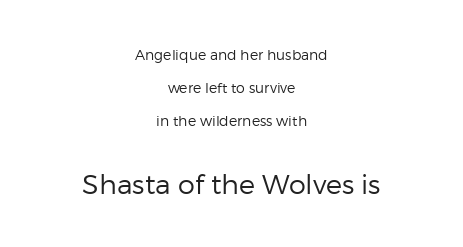
Check the space under the baseline: it is left empty. The weight tops out at a normal text grade. Notice how the passage keeps no hard edge, just a central spine. Ascenders rise straight up at ninety degrees. Line spacing here is loose. In terms of letterspacing, this is plain default setting.
